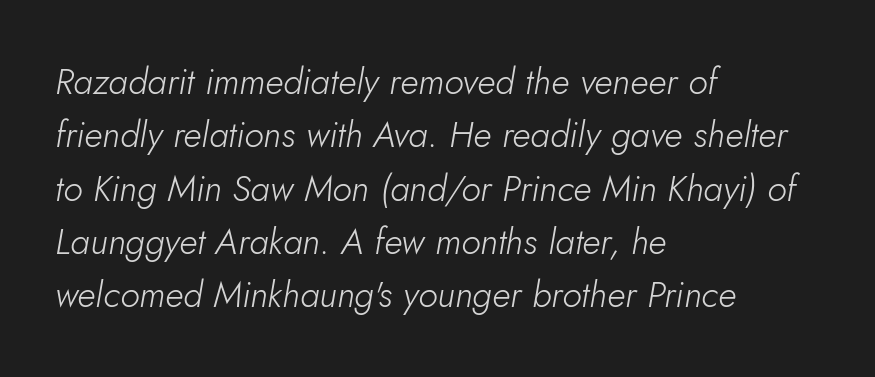
{"italic": "yes", "lean": "right", "slant_degrees": 10, "bold": "no", "weight": "light", "width": "normal", "stroke_contrast": "low", "x_height": "small", "monospaced": "no", "underline": "no", "align": "left", "line_spacing": "normal", "line_spacing_ratio": 1.48, "letter_spacing": "normal", "letter_spacing_em": 0.0, "glyph_px": 36}
